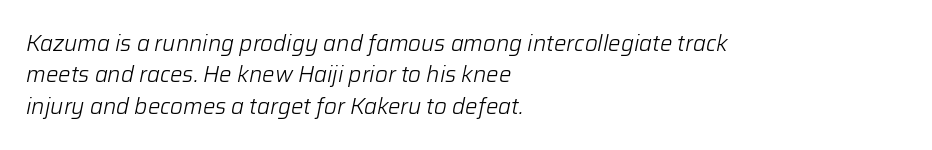
Q: Is the text bold? A: No.
Q: Is the text italic (slanted)? A: Yes, it leans right by about 12 degrees.
Q: Is the text underlined? A: No.
Q: How is the paragraph aligned? A: Left-aligned.
Q: Is the spacing between letters normal or unusually wide? A: Normal.
Q: Is the spacing between lines tight, normal or loose? A: Normal.
